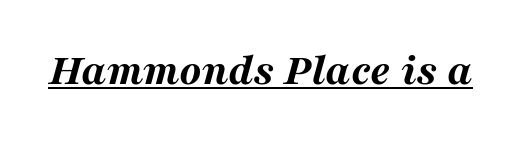
The image shows 45 px bold, wide type, italic (leaning right); set normal letter spacing, underlined; medium stroke contrast and a medium x-height.
